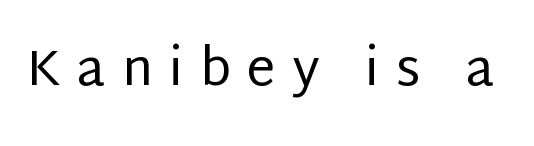
Q: Is the text bold? A: No.
Q: Is the text italic (slanted)? A: No, it is upright.
Q: Is the typeface a serif or a sans-serif typeface? A: Sans-serif.
Q: Is the text underlined? A: No.
Q: Is the spacing between letters normal or unusually wide? A: Unusually wide.
Q: Width (condensed, normal, or wide)? A: Normal.
Q: Stroke contrast? A: Low.
Q: x-height? A: Large.
Q: Monospaced? A: No.
